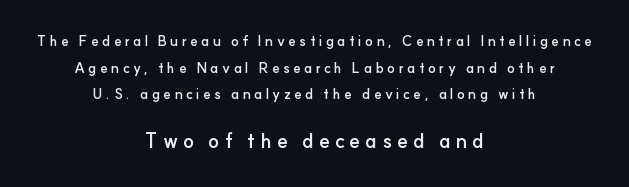
The image shows 20 px bold type, upright; set centered, loose line spacing (1.91x), unusually wide letter spacing (+0.24 em), not underlined; the second (bottom) block is 1.43x larger.
